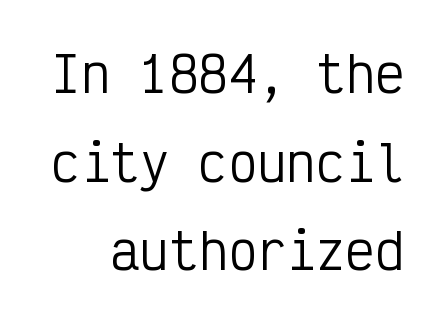
Q: Is the text bold? A: No.
Q: Is the text italic (slanted)? A: No, it is upright.
Q: Is the typeface a serif or a sans-serif typeface? A: Sans-serif.
Q: Is the text underlined? A: No.
Q: Is the spacing between letters normal or unusually wide? A: Normal.
Q: Width (condensed, normal, or wide)? A: Condensed.
Q: Stroke contrast? A: Low.
Q: x-height? A: Medium.
Q: Monospaced? A: Yes.
